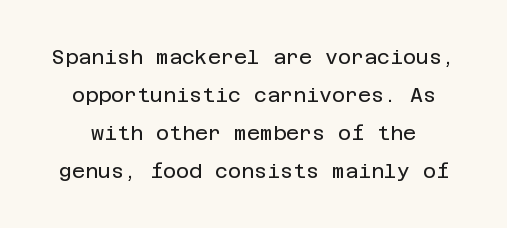
{"italic": "no", "bold": "no", "underline": "no", "line_spacing": "loose", "line_spacing_ratio": 1.9, "letter_spacing": "normal", "letter_spacing_em": 0.0, "glyph_px": 20}
